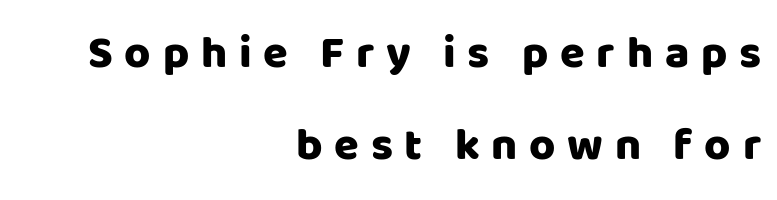
Q: Is the text italic (slanted)? A: No, it is upright.
Q: Is the typeface a serif or a sans-serif typeface? A: Sans-serif.
Q: Is the text underlined? A: No.
Q: How is the paragraph aligned? A: Right-aligned.
Q: Is the spacing between letters normal or unusually wide? A: Unusually wide.
Q: Is the spacing between lines tight, normal or loose? A: Loose.
Q: Width (condensed, normal, or wide)? A: Normal.
Q: Stroke contrast? A: Low.
Q: x-height? A: Large.
Q: Monospaced? A: No.
